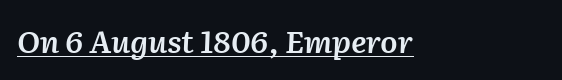
{"italic": "yes", "lean": "right", "slant_degrees": 2, "bold": "semi", "weight": "semibold", "width": "normal", "stroke_contrast": "medium", "x_height": "medium", "monospaced": "no", "underline": "yes", "letter_spacing": "normal", "letter_spacing_em": 0.0, "glyph_px": 31}
